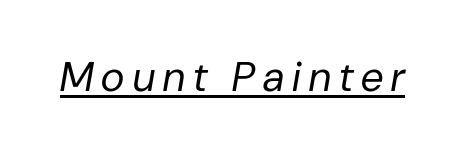
{"italic": "yes", "lean": "right", "slant_degrees": 10, "bold": "no", "weight": "regular", "width": "normal", "stroke_contrast": "low", "x_height": "medium", "monospaced": "no", "underline": "yes", "letter_spacing": "wide", "letter_spacing_em": 0.2, "glyph_px": 41}
